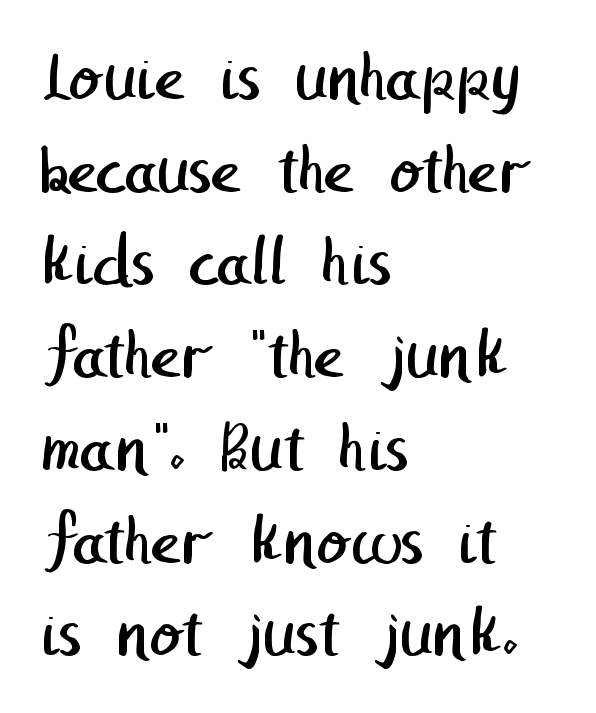
The image shows 73 px regular-weight sans-serif type; set left-aligned, normal line spacing (1.27x), normal letter spacing, not underlined; low stroke contrast and a medium x-height.
